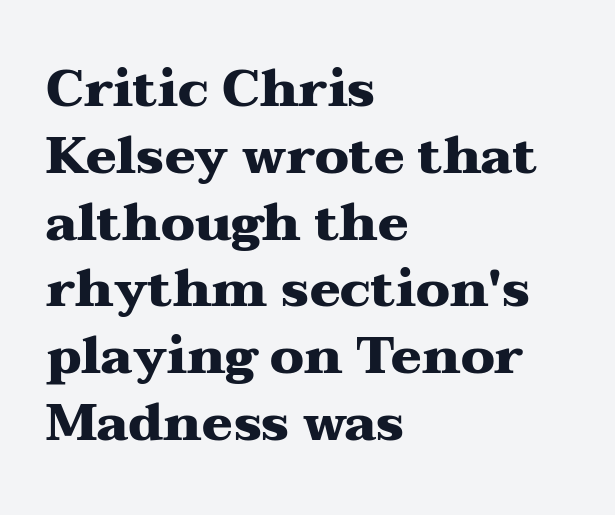
Every stem runs plumb, perpendicular to the baseline. Rows of type keep a routine distance in the vertical direction. Thick stems and heavy bowls — unmistakably bold. In terms of letterspacing, this is plain default setting. The specimen omits any rule beneath the text block's lines. All the whitespace from short lines collects on the right.
